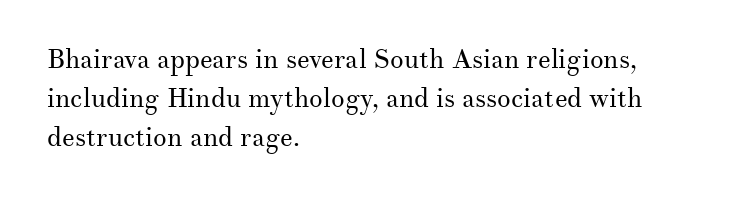
Q: Is the text bold? A: No.
Q: Is the text italic (slanted)? A: No, it is upright.
Q: Is the text underlined? A: No.
Q: How is the paragraph aligned? A: Left-aligned.
Q: Is the spacing between letters normal or unusually wide? A: Normal.
Q: Is the spacing between lines tight, normal or loose? A: Normal.
